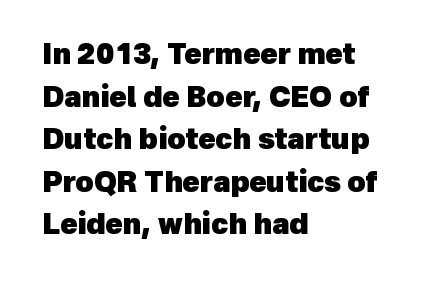
The image shows 28 px heavy sans-serif type; set left-aligned, normal line spacing (1.52x), normal letter spacing, not underlined; a medium x-height.
